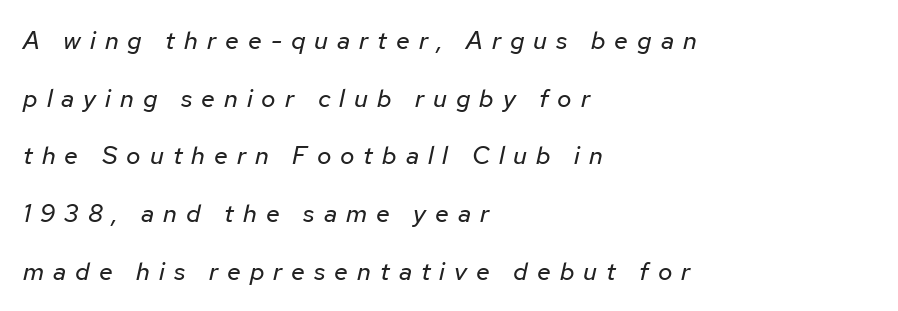
The passage shown leans; its letterforms are oblique. Short and long lines alike share a common starting point at left. This sample uses expanded letter spacing, leaving extra air between glyphs. This block would shrink considerably if given ordinary leading; it's expanded now.
